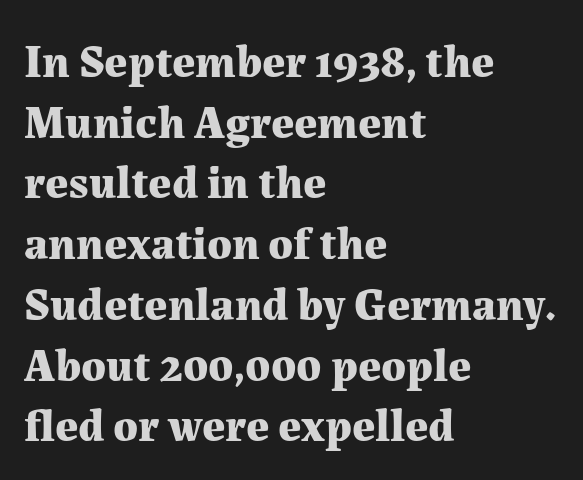
The image shows 46 px bold serif type, upright; set left-aligned, normal line spacing (1.32x), normal letter spacing, not underlined; medium stroke contrast and a medium x-height.
